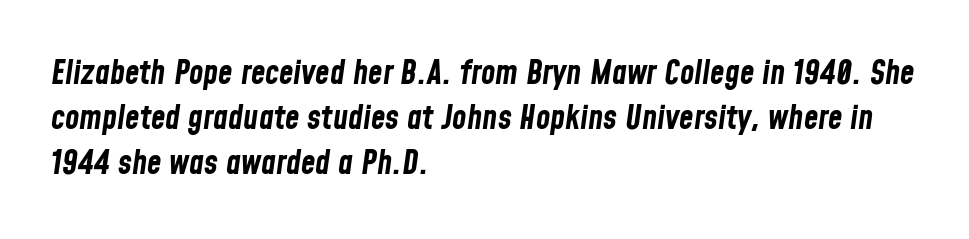
{"italic": "yes", "lean": "right", "slant_degrees": 8, "bold": "yes", "weight": "bold", "width": "condensed", "stroke_contrast": "low", "x_height": "medium", "monospaced": "no", "underline": "no", "align": "left", "line_spacing": "normal", "line_spacing_ratio": 1.36, "letter_spacing": "normal", "letter_spacing_em": 0.0, "glyph_px": 33}
